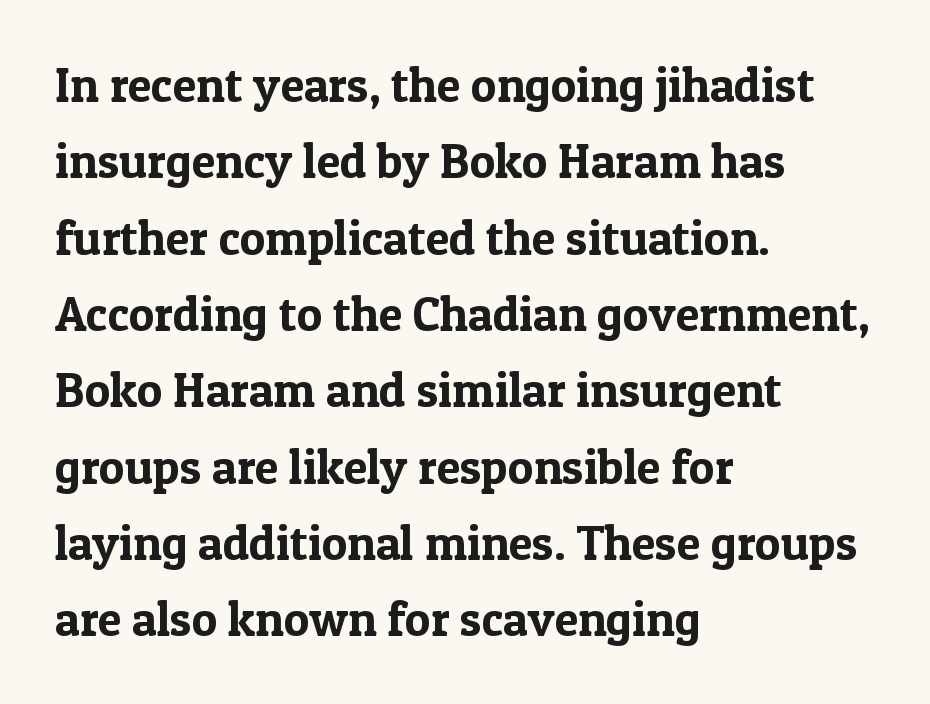
Q: Is the text italic (slanted)? A: No, it is upright.
Q: Is the typeface a serif or a sans-serif typeface? A: Serif.
Q: Is the text underlined? A: No.
Q: How is the paragraph aligned? A: Left-aligned.
Q: Is the spacing between letters normal or unusually wide? A: Normal.
Q: Is the spacing between lines tight, normal or loose? A: Normal.
Q: Width (condensed, normal, or wide)? A: Normal.
Q: x-height? A: Medium.
Q: Monospaced? A: No.
